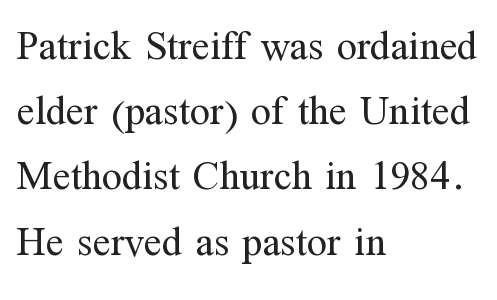
Q: Is the text bold? A: No.
Q: Is the text italic (slanted)? A: No, it is upright.
Q: Is the typeface a serif or a sans-serif typeface? A: Serif.
Q: Is the text underlined? A: No.
Q: How is the paragraph aligned? A: Left-aligned.
Q: Is the spacing between letters normal or unusually wide? A: Normal.
Q: Is the spacing between lines tight, normal or loose? A: Normal.
Q: Width (condensed, normal, or wide)? A: Normal.
Q: Stroke contrast? A: Medium.
Q: x-height? A: Medium.
Q: Monospaced? A: No.
